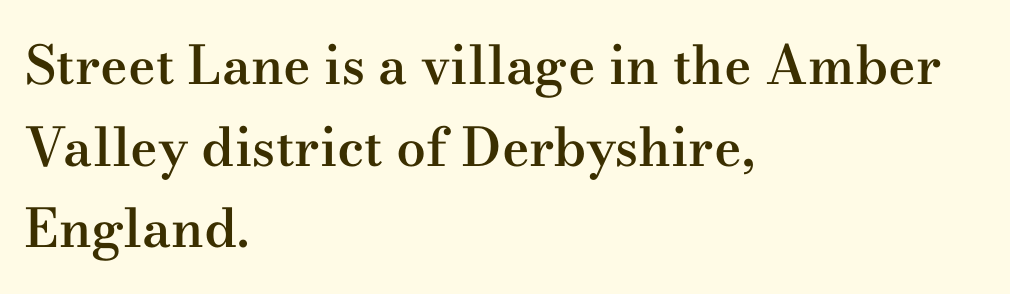
Q: Is the text bold? A: Semi-bold.
Q: Is the text italic (slanted)? A: No, it is upright.
Q: Is the typeface a serif or a sans-serif typeface? A: Serif.
Q: Is the text underlined? A: No.
Q: How is the paragraph aligned? A: Left-aligned.
Q: Is the spacing between letters normal or unusually wide? A: Normal.
Q: Is the spacing between lines tight, normal or loose? A: Normal.
Q: Width (condensed, normal, or wide)? A: Wide.
Q: Stroke contrast? A: Medium.
Q: x-height? A: Small.
Q: Monospaced? A: No.
